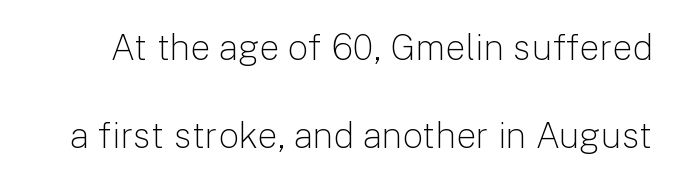
Q: Is the text bold? A: No.
Q: Is the text italic (slanted)? A: No, it is upright.
Q: Is the typeface a serif or a sans-serif typeface? A: Sans-serif.
Q: Is the text underlined? A: No.
Q: Is the spacing between letters normal or unusually wide? A: Normal.
Q: Is the spacing between lines tight, normal or loose? A: Loose.
Q: Width (condensed, normal, or wide)? A: Normal.
Q: Stroke contrast? A: Low.
Q: x-height? A: Medium.
Q: Monospaced? A: No.
